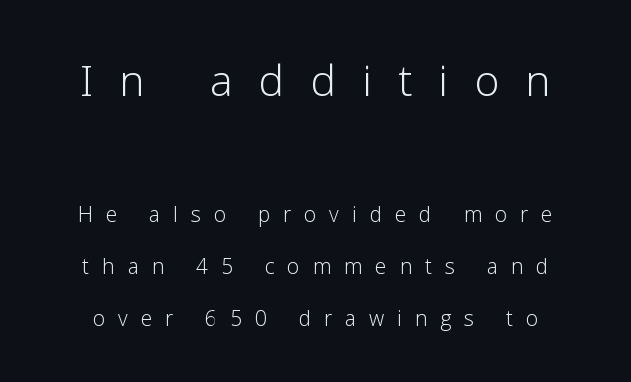
The specimen reads as upright at a glance. Look at the glyph heights: the upper group is clearly the bigger setting. Stroke mass is kept to a normal reading level or below. Words float on clear page, feet unadorned. A sans-serif font was chosen for this passage. Students, note that the glyphs here are deliberately spaced far apart.
